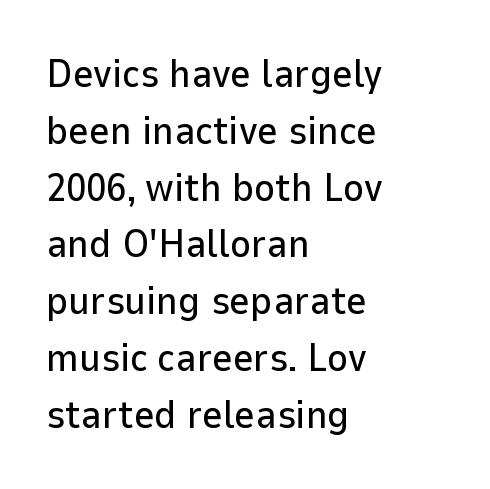
The image shows 40 px sans-serif type, upright; set left-aligned, normal line spacing (1.42x), normal letter spacing, not underlined; low stroke contrast and a medium x-height.
